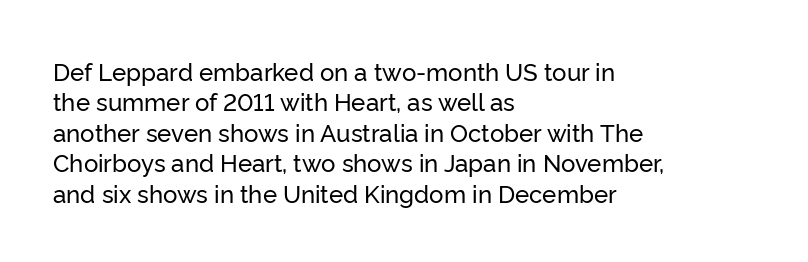
The image shows 24 px text type, upright; set left-aligned, normal line spacing (1.27x), normal letter spacing, not underlined.
